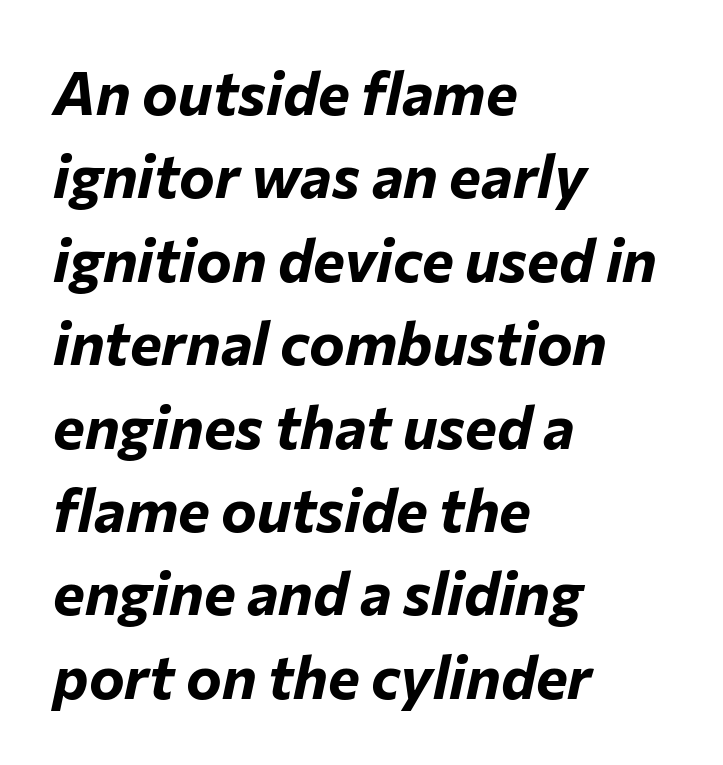
Q: Is the text bold? A: Yes.
Q: Is the text italic (slanted)? A: Yes, it leans right by about 12 degrees.
Q: Is the text underlined? A: No.
Q: How is the paragraph aligned? A: Left-aligned.
Q: Is the spacing between letters normal or unusually wide? A: Normal.
Q: Is the spacing between lines tight, normal or loose? A: Normal.
Q: Width (condensed, normal, or wide)? A: Normal.
Q: Stroke contrast? A: Low.
Q: x-height? A: Medium.
Q: Monospaced? A: No.
